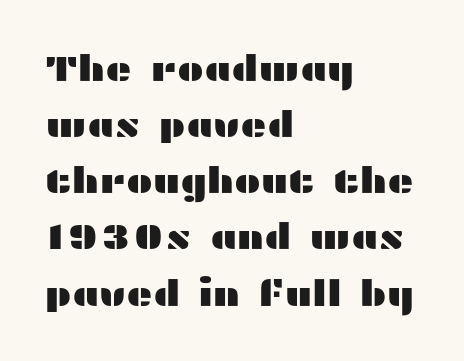
The image shows 36 px wide sans-serif type, upright; set left-aligned, normal line spacing (1.56x), normal letter spacing, not underlined; medium stroke contrast and a medium x-height.
